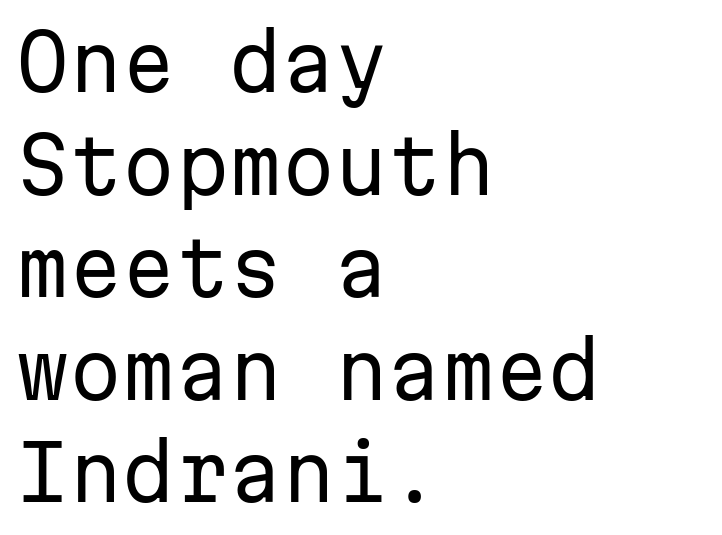
The image shows 76 px regular-weight sans-serif type, upright, monospaced; set left-aligned, normal line spacing (1.35x), normal letter spacing, not underlined; low stroke contrast and a medium x-height.
